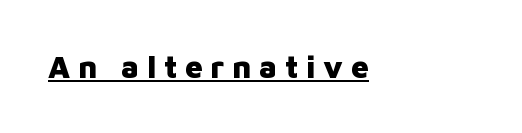
Q: Is the text bold? A: Yes.
Q: Is the text italic (slanted)? A: No, it is upright.
Q: Is the typeface a serif or a sans-serif typeface? A: Sans-serif.
Q: Is the text underlined? A: Yes.
Q: Is the spacing between letters normal or unusually wide? A: Unusually wide.
Q: Width (condensed, normal, or wide)? A: Normal.
Q: Stroke contrast? A: Low.
Q: x-height? A: Medium.
Q: Monospaced? A: No.
